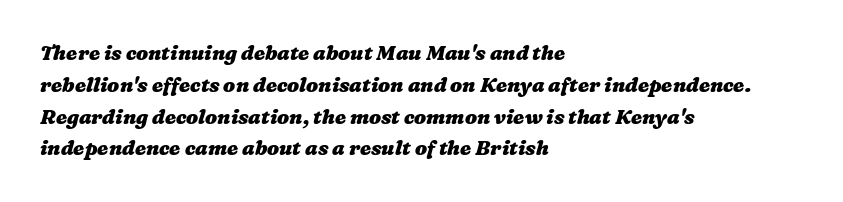
The image shows 20 px bold type; set left-aligned, normal line spacing (1.59x), normal letter spacing, not underlined.
